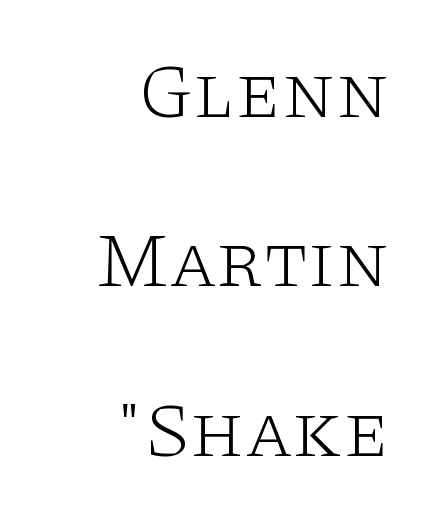
The image shows 77 px light, wide serif type, upright; set right-aligned, loose line spacing (2.2x), normal letter spacing, not underlined; low stroke contrast and a large x-height.
